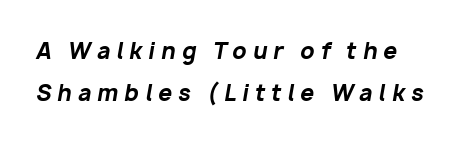
Notice the wide empty band between every row — that's loose leading. I'd describe the lettering as bold — thick and assertive. The specimen omits any rule beneath the text block's lines. Does extra space separate the letters? Yes, quite a lot of it. You can tell it's italic because the verticals aren't actually vertical.
